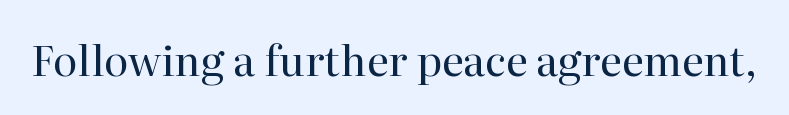
{"serif": "yes", "italic": "no", "bold": "no", "weight": "regular", "width": "normal", "stroke_contrast": "high", "x_height": "medium", "monospaced": "no", "underline": "no", "letter_spacing": "normal", "letter_spacing_em": 0.0, "glyph_px": 42}
